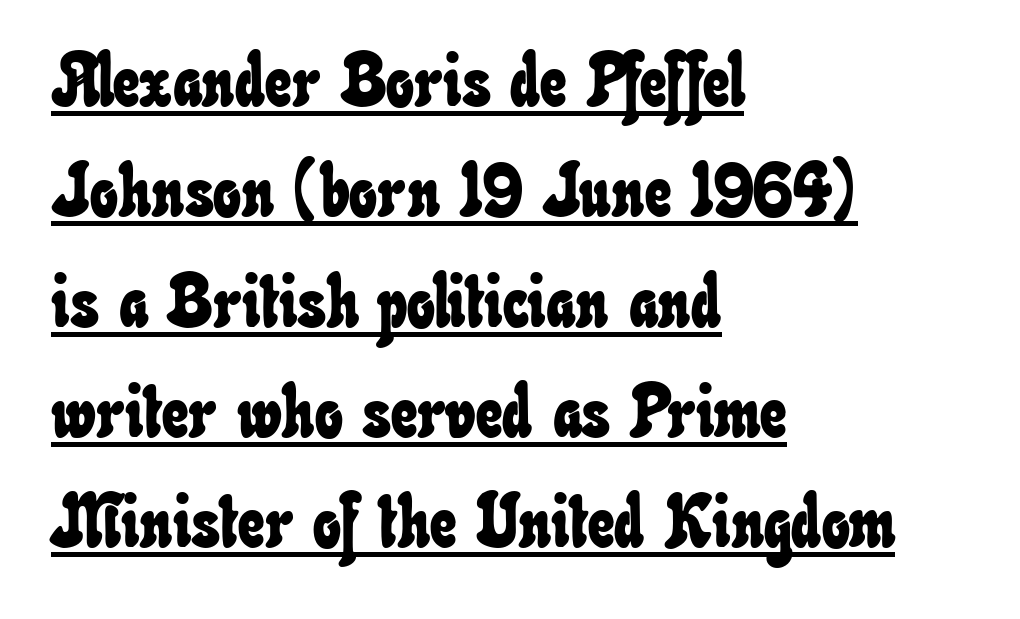
The image shows 74 px condensed type; set left-aligned, normal line spacing (1.49x), normal letter spacing, underlined; low stroke contrast and a small x-height.
